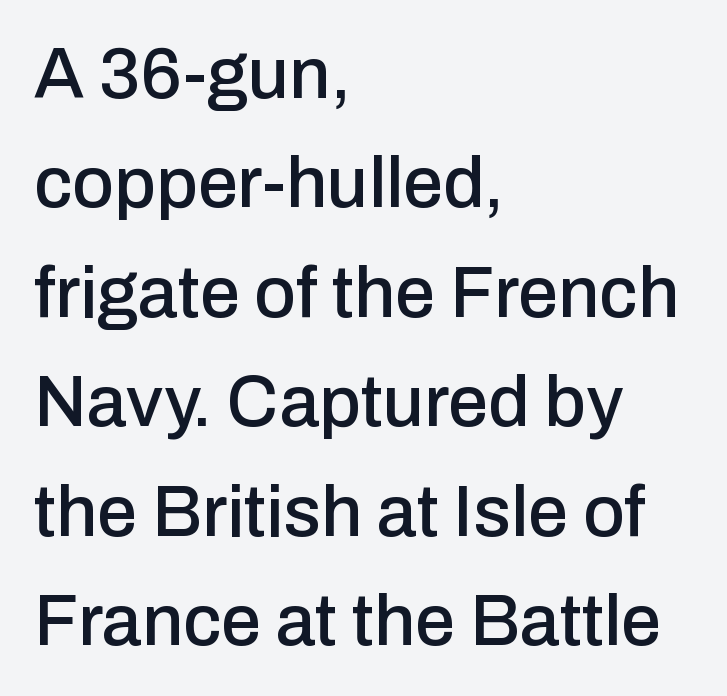
Q: Is the text italic (slanted)? A: No, it is upright.
Q: Is the typeface a serif or a sans-serif typeface? A: Sans-serif.
Q: Is the text underlined? A: No.
Q: How is the paragraph aligned? A: Left-aligned.
Q: Is the spacing between letters normal or unusually wide? A: Normal.
Q: Is the spacing between lines tight, normal or loose? A: Normal.
Q: Width (condensed, normal, or wide)? A: Normal.
Q: Stroke contrast? A: Low.
Q: x-height? A: Medium.
Q: Monospaced? A: No.
